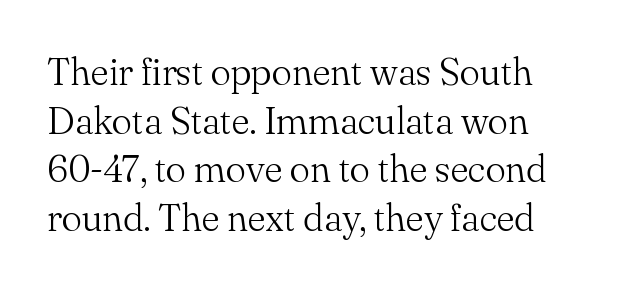
Q: Is the text bold? A: No.
Q: Is the text italic (slanted)? A: No, it is upright.
Q: Is the typeface a serif or a sans-serif typeface? A: Serif.
Q: Is the text underlined? A: No.
Q: Is the spacing between letters normal or unusually wide? A: Normal.
Q: Is the spacing between lines tight, normal or loose? A: Normal.
Q: Width (condensed, normal, or wide)? A: Normal.
Q: Stroke contrast? A: Medium.
Q: x-height? A: Small.
Q: Monospaced? A: No.
